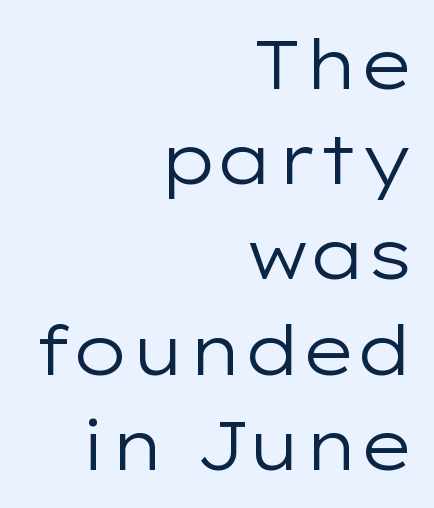
{"serif": "no", "italic": "no", "bold": "no", "weight": "regular", "width": "wide", "stroke_contrast": "low", "x_height": "medium", "monospaced": "no", "underline": "no", "align": "right", "line_spacing": "normal", "line_spacing_ratio": 1.38, "letter_spacing": "normal", "letter_spacing_em": 0.0, "glyph_px": 69}
